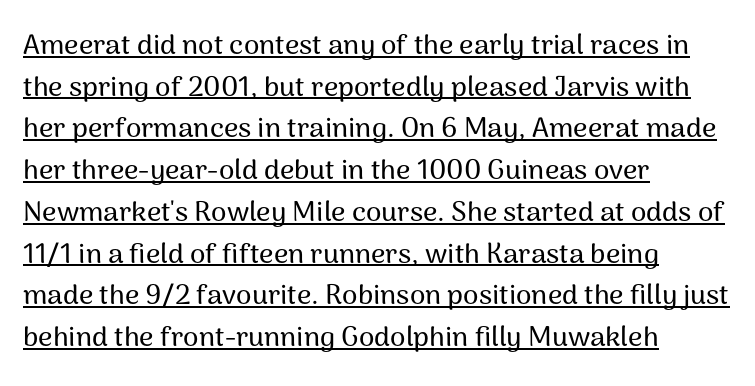
{"serif": "no", "italic": "no", "width": "normal", "stroke_contrast": "medium", "x_height": "medium", "monospaced": "no", "underline": "yes", "align": "left", "line_spacing": "normal", "line_spacing_ratio": 1.49, "letter_spacing": "normal", "letter_spacing_em": 0.0, "glyph_px": 28}
